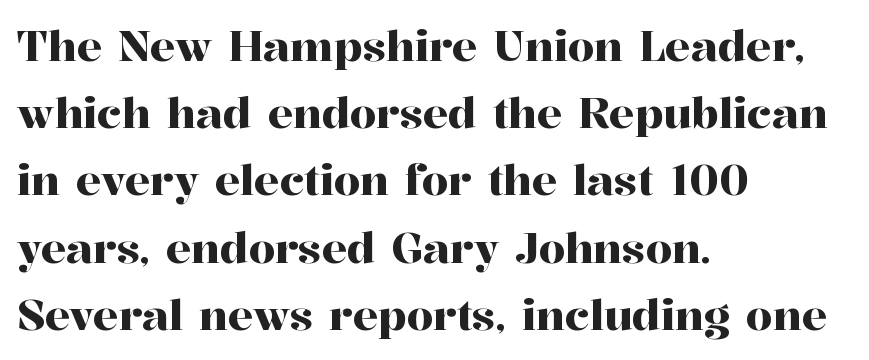
Q: Is the text italic (slanted)? A: No, it is upright.
Q: Is the typeface a serif or a sans-serif typeface? A: Serif.
Q: Is the text underlined? A: No.
Q: How is the paragraph aligned? A: Left-aligned.
Q: Is the spacing between letters normal or unusually wide? A: Normal.
Q: Is the spacing between lines tight, normal or loose? A: Normal.
Q: Width (condensed, normal, or wide)? A: Normal.
Q: Stroke contrast? A: High.
Q: x-height? A: Medium.
Q: Monospaced? A: No.
